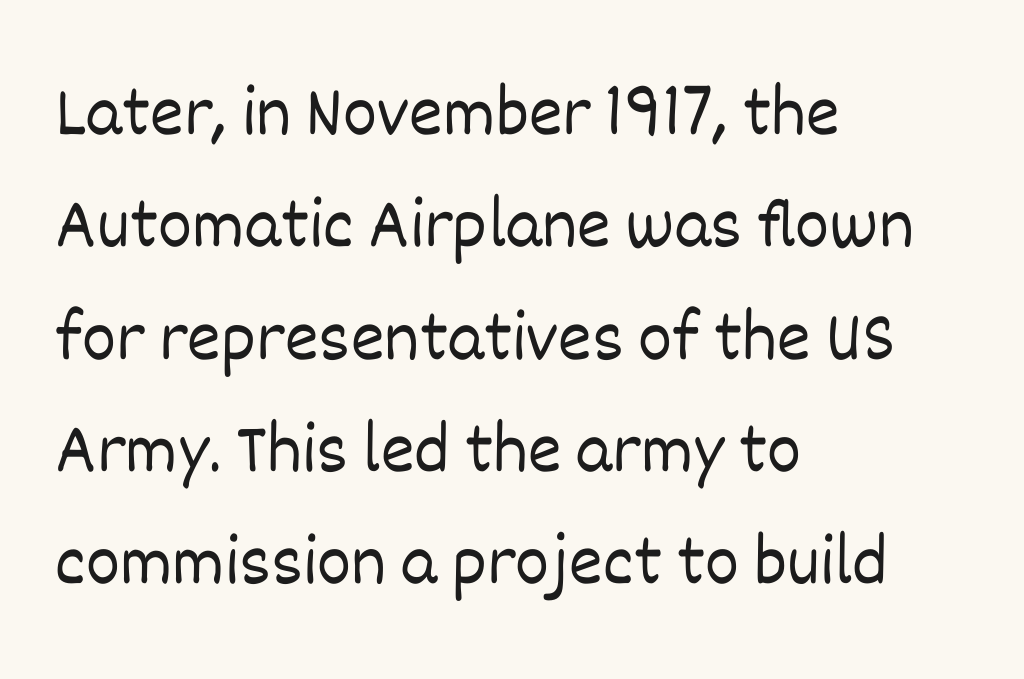
Q: Is the text bold? A: No.
Q: Is the text italic (slanted)? A: No, it is upright.
Q: Is the text underlined? A: No.
Q: How is the paragraph aligned? A: Left-aligned.
Q: Is the spacing between letters normal or unusually wide? A: Normal.
Q: Is the spacing between lines tight, normal or loose? A: Normal.
Q: Width (condensed, normal, or wide)? A: Normal.
Q: Stroke contrast? A: Low.
Q: x-height? A: Large.
Q: Monospaced? A: No.
